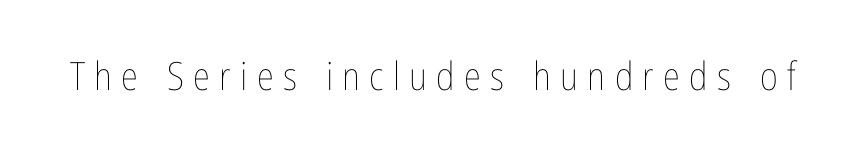
Q: Is the text bold? A: No.
Q: Is the text italic (slanted)? A: No, it is upright.
Q: Is the text underlined? A: No.
Q: Is the spacing between letters normal or unusually wide? A: Unusually wide.
Q: Width (condensed, normal, or wide)? A: Condensed.
Q: Stroke contrast? A: Low.
Q: x-height? A: Medium.
Q: Monospaced? A: No.
